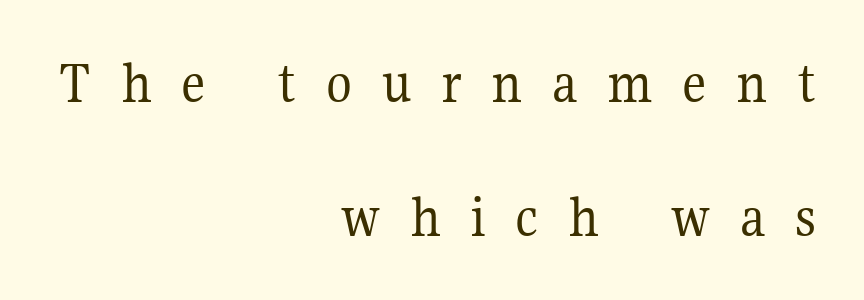
The characters are drawn with everyday or finer stroke widths. Words appear elongated and porous because spacing is wide. The paragraph shown leans on its right margin. Check where the strokes stop: tiny serifs finish them off. Vertically, the passage feels expansive, rows floating well apart. Spacing verdict: proportional, widths tailored to each character.
